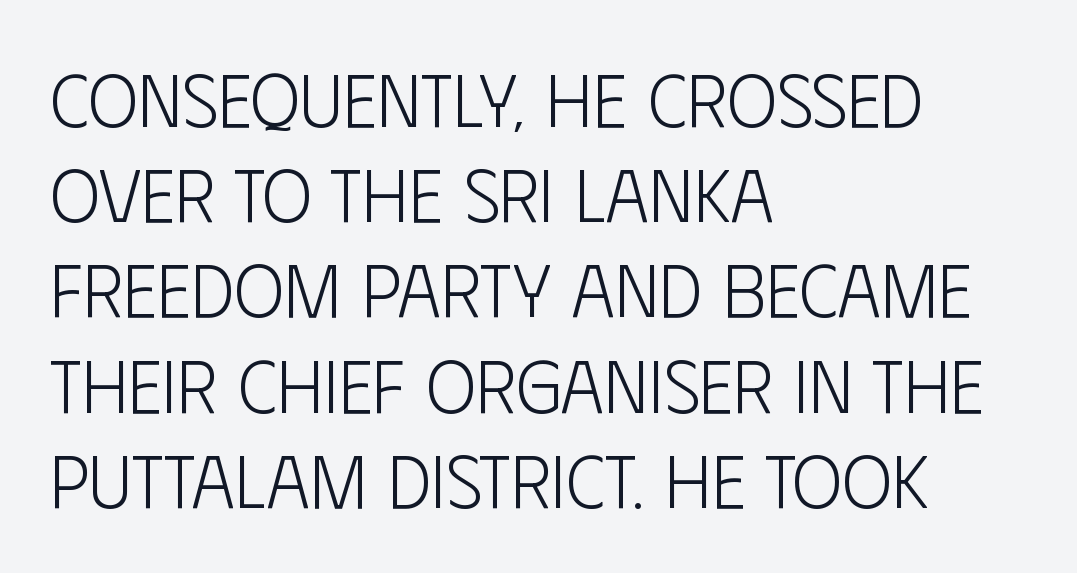
A typesetter would label this face a sans. Letters rest on an invisible, unmarked baseline. Is the type heavy? It reads as light-to-regular instead. Summary of vertical rhythm: regular, with standard interline spacing. Unlike italic type, these characters show no tilt at all. Typeset ragged right — the left edge is the straight one.
